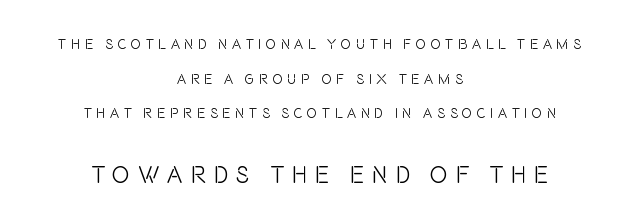
Q: Is the text bold? A: No.
Q: Is the text italic (slanted)? A: No, it is upright.
Q: Is the text underlined? A: No.
Q: How is the paragraph aligned? A: Centered.
Q: Is the spacing between letters normal or unusually wide? A: Unusually wide.
Q: Is the spacing between lines tight, normal or loose? A: Loose.
Q: Which block of text is set in a larger size, the first (top) or the second (bottom)? A: The second (bottom) one.
